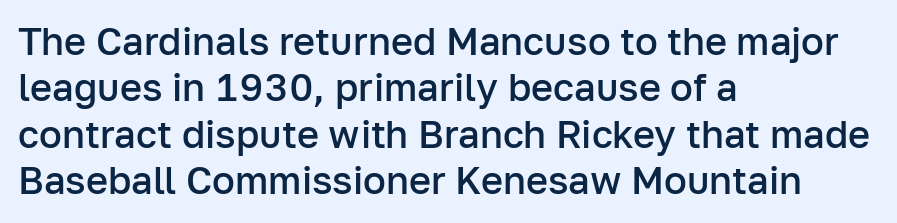
{"serif": "no", "italic": "no", "bold": "semi", "weight": "semibold", "width": "normal", "stroke_contrast": "low", "x_height": "medium", "monospaced": "no", "underline": "no", "align": "left", "line_spacing_ratio": 1.22, "letter_spacing": "normal", "letter_spacing_em": 0.0, "glyph_px": 38}
